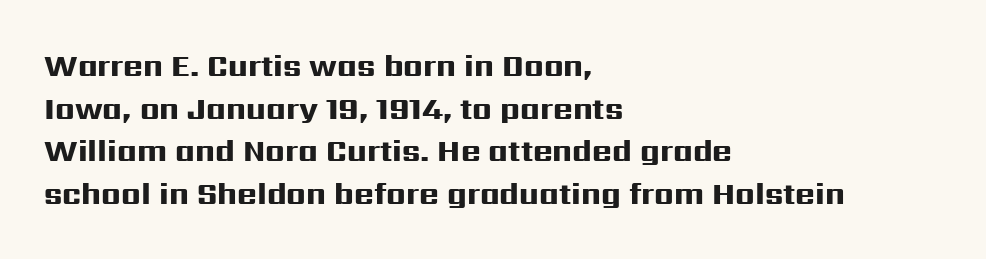
Do the characters align in a grid? No, the font is proportional. The letters sit at their default tracking, neither squeezed nor spread. A typesetter would mark this as roman, not italic. Reading down the block, your eye returns to a fixed left position each line. Type without underlining.
